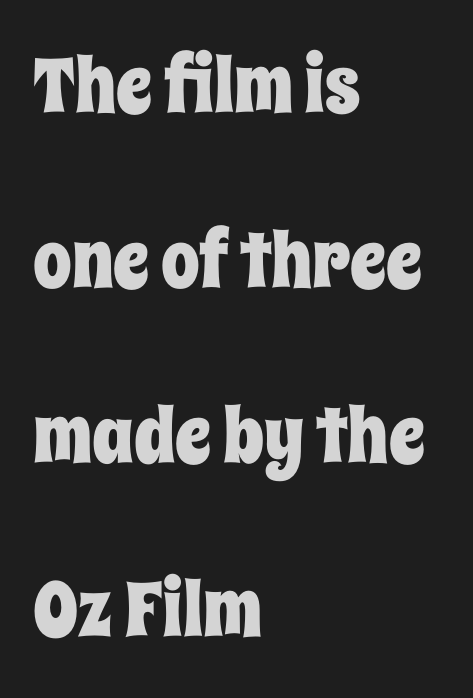
{"italic": "no", "width": "condensed", "stroke_contrast": "low", "x_height": "large", "monospaced": "no", "underline": "no", "align": "left", "line_spacing": "loose", "line_spacing_ratio": 2.27, "letter_spacing": "normal", "letter_spacing_em": 0.0, "glyph_px": 77}
